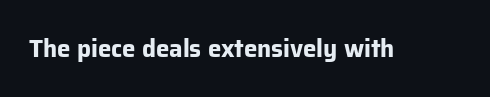
{"italic": "no", "bold": "yes", "underline": "no", "letter_spacing": "normal", "letter_spacing_em": 0.0, "glyph_px": 24}
